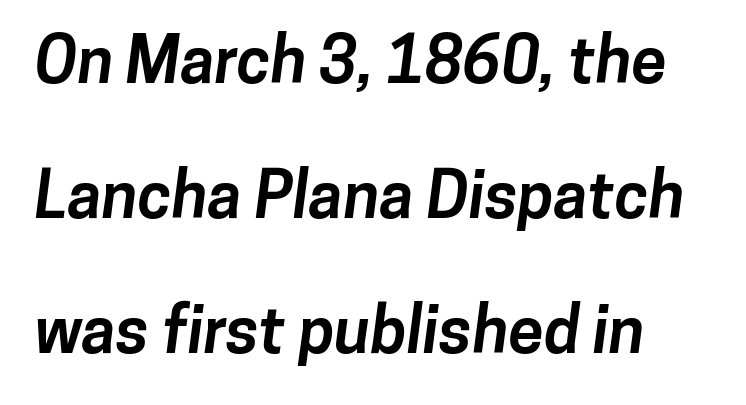
{"serif": "no", "bold": "yes", "weight": "bold", "width": "normal", "stroke_contrast": "low", "x_height": "medium", "monospaced": "no", "underline": "no", "line_spacing": "loose", "line_spacing_ratio": 2.11, "letter_spacing": "normal", "letter_spacing_em": 0.0, "glyph_px": 64}
